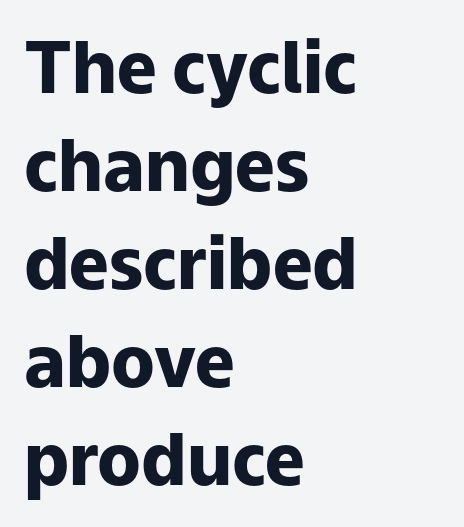
Q: Is the text bold? A: Yes.
Q: Is the text italic (slanted)? A: No, it is upright.
Q: Is the typeface a serif or a sans-serif typeface? A: Sans-serif.
Q: Is the text underlined? A: No.
Q: How is the paragraph aligned? A: Left-aligned.
Q: Is the spacing between letters normal or unusually wide? A: Normal.
Q: Is the spacing between lines tight, normal or loose? A: Normal.
Q: Width (condensed, normal, or wide)? A: Normal.
Q: Stroke contrast? A: Low.
Q: x-height? A: Medium.
Q: Monospaced? A: No.
